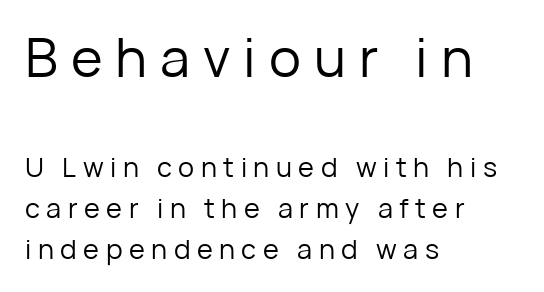
The image shows 54 px regular-weight sans-serif type, upright; set left-aligned, normal line spacing (1.53x), unusually wide letter spacing (+0.24 em), not underlined; the first (top) block is 2.0x larger; low stroke contrast and a medium x-height.
